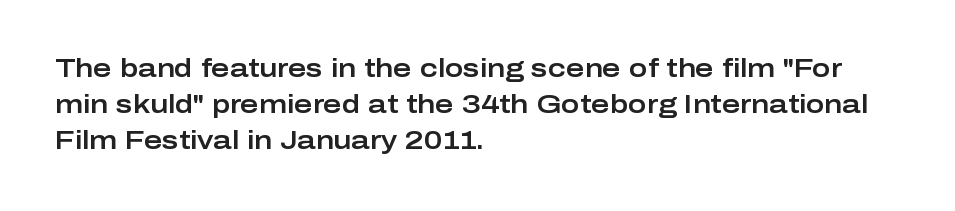
The image shows 25 px text type, upright; set left-aligned, normal line spacing (1.45x), normal letter spacing, not underlined.
